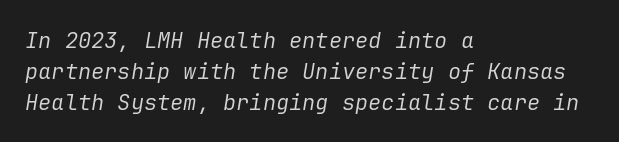
Q: Is the text bold? A: No.
Q: Is the text italic (slanted)? A: Yes, it leans right by about 9 degrees.
Q: Is the text underlined? A: No.
Q: How is the paragraph aligned? A: Left-aligned.
Q: Is the spacing between letters normal or unusually wide? A: Normal.
Q: Is the spacing between lines tight, normal or loose? A: Normal.
